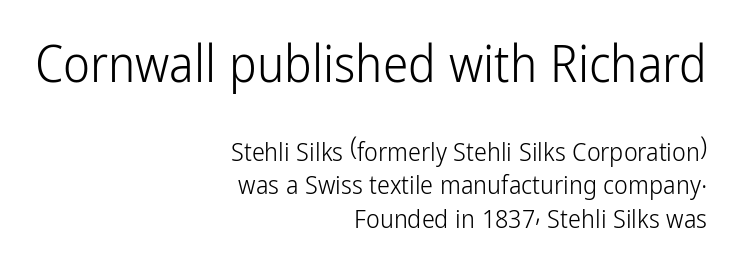
Q: Is the text bold? A: No.
Q: Is the text italic (slanted)? A: No, it is upright.
Q: Is the typeface a serif or a sans-serif typeface? A: Sans-serif.
Q: Is the text underlined? A: No.
Q: How is the paragraph aligned? A: Right-aligned.
Q: Is the spacing between letters normal or unusually wide? A: Normal.
Q: Is the spacing between lines tight, normal or loose? A: Normal.
Q: Which block of text is set in a larger size, the first (top) or the second (bottom)? A: The first (top) one.
Q: Width (condensed, normal, or wide)? A: Condensed.
Q: Stroke contrast? A: Low.
Q: x-height? A: Medium.
Q: Monospaced? A: No.
